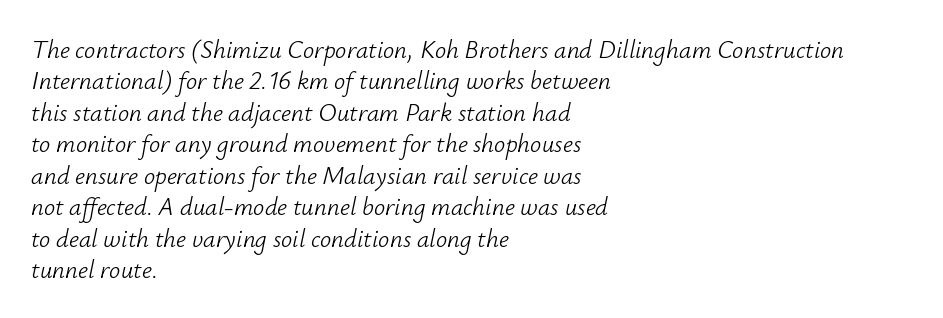
No word sits above an underline. On a weight scale, this lands at 450 or below. Italic: yes, the glyphs are oblique. Leading: standard. Each word holds together tightly as a unit, with standard inter-letter gaps.
